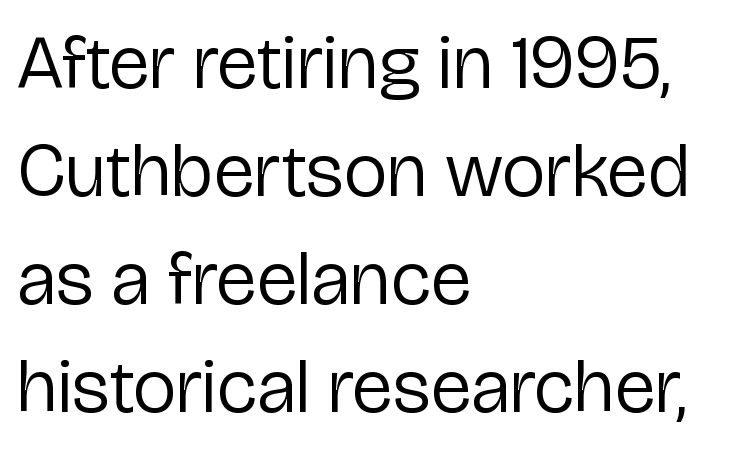
The image shows 76 px regular-weight sans-serif type, upright; set left-aligned, normal line spacing (1.42x), normal letter spacing, not underlined; low stroke contrast and a medium x-height.
